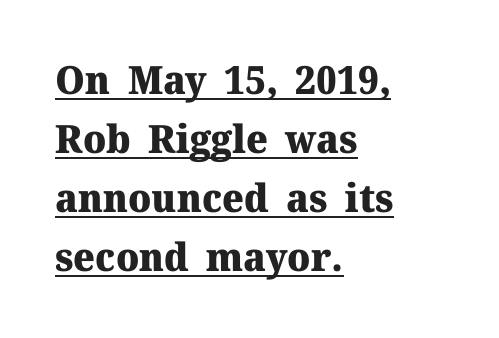
The image shows 39 px heavy serif type, upright; set left-aligned, normal line spacing (1.51x), normal letter spacing, underlined; medium stroke contrast and a medium x-height.
